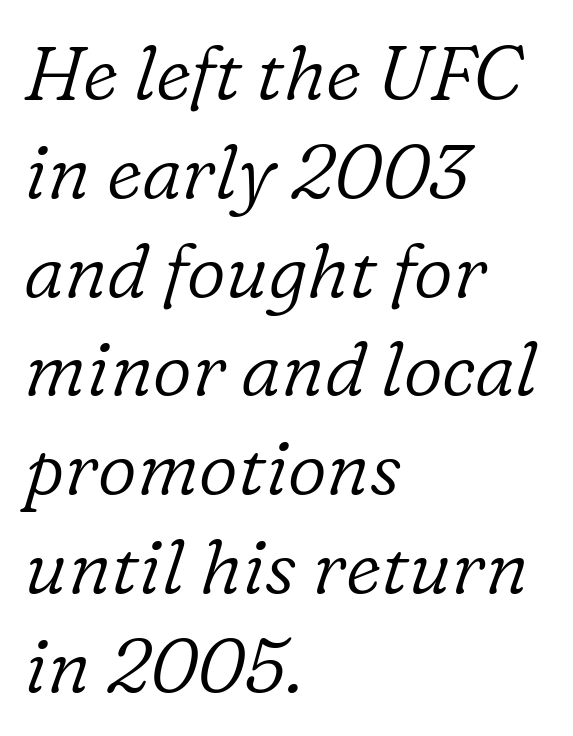
The image shows 76 px light serif type, italic (leaning right); set left-aligned, normal line spacing (1.3x), normal letter spacing, not underlined; low stroke contrast and a medium x-height.
